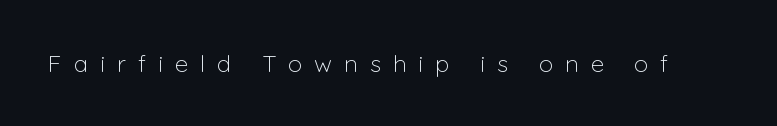
Q: Is the text bold? A: No.
Q: Is the text italic (slanted)? A: No, it is upright.
Q: Is the text underlined? A: No.
Q: Is the spacing between letters normal or unusually wide? A: Unusually wide.
